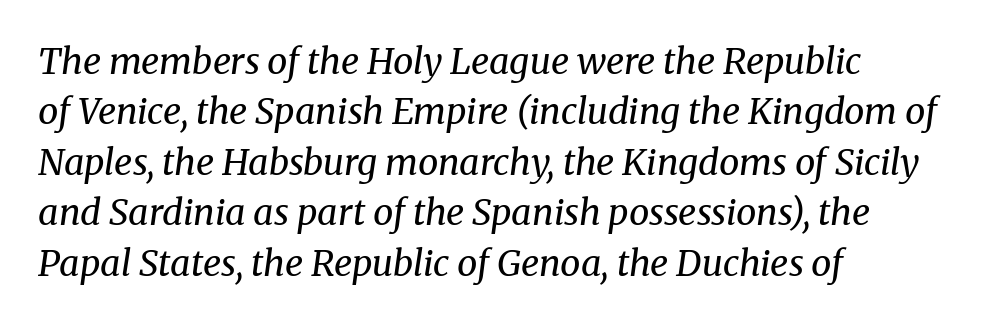
The image shows 36 px regular-weight serif type, italic (leaning right); set left-aligned, normal line spacing (1.4x), normal letter spacing, not underlined; medium stroke contrast and a medium x-height.
